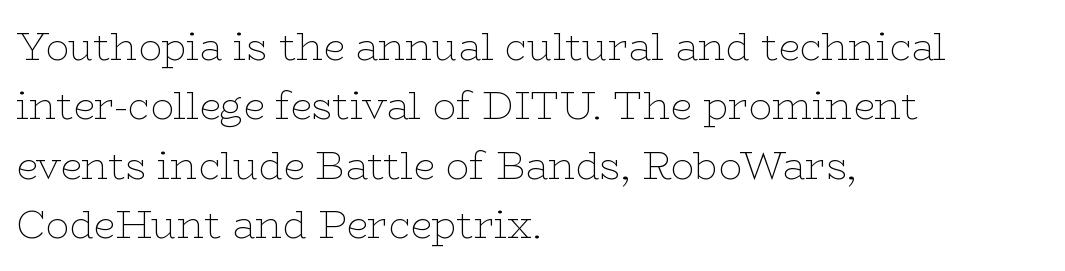
Horizontal bands of white between lines are of average thickness. These lines are composed in type with serifs. The rag falls on the right side of this text block. Is the letter spacing exaggerated? No — it looks like the ordinary default. No word sits above an underline.
